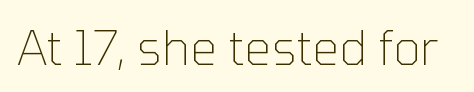
The weight tops out at a normal text grade. Style check: upright. Spacing between characters is what you'd get straight out of the box. This rendering employs a face without finishing strokes, i.e., a sans-serif. Bare-footed words on every line. The letters advance in unequal steps, a hallmark of proportional type.
